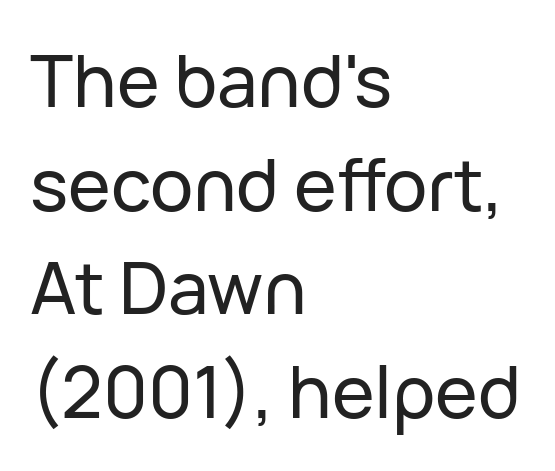
{"serif": "no", "italic": "no", "width": "normal", "stroke_contrast": "low", "x_height": "medium", "monospaced": "no", "underline": "no", "align": "left", "line_spacing": "normal", "line_spacing_ratio": 1.44, "letter_spacing": "normal", "letter_spacing_em": 0.0, "glyph_px": 72}
